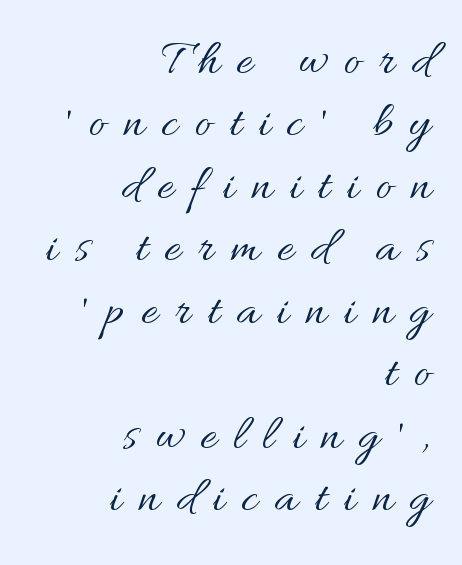
Whoever set this chose a conventional vertical rhythm. Note the varied advance widths — an 'i' is clearly narrower than an 'm'. The glyphs are unaccompanied by any horizontal stroke below them.
